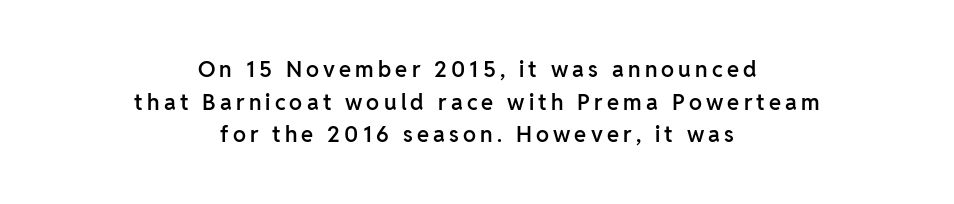
{"italic": "no", "bold": "semi", "underline": "no", "align": "center", "line_spacing": "normal", "line_spacing_ratio": 1.48, "glyph_px": 22}
